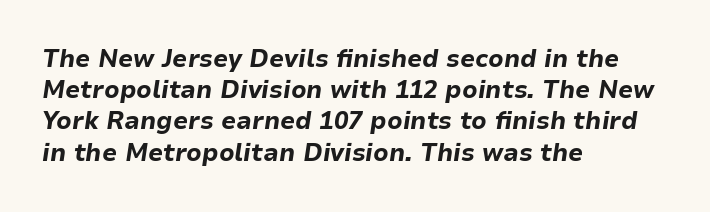
Q: Is the text bold? A: Yes.
Q: Is the text italic (slanted)? A: Yes, it leans right by about 9 degrees.
Q: Is the text underlined? A: No.
Q: How is the paragraph aligned? A: Left-aligned.
Q: Is the spacing between letters normal or unusually wide? A: Normal.
Q: Is the spacing between lines tight, normal or loose? A: Normal.
